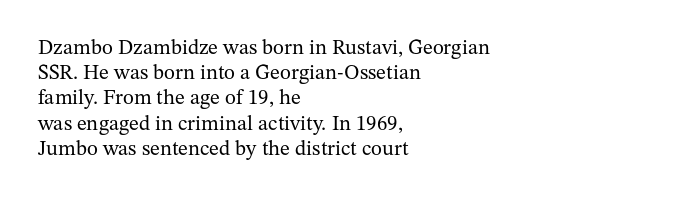
Q: Is the text bold? A: No.
Q: Is the text italic (slanted)? A: No, it is upright.
Q: Is the text underlined? A: No.
Q: How is the paragraph aligned? A: Left-aligned.
Q: Is the spacing between letters normal or unusually wide? A: Normal.
